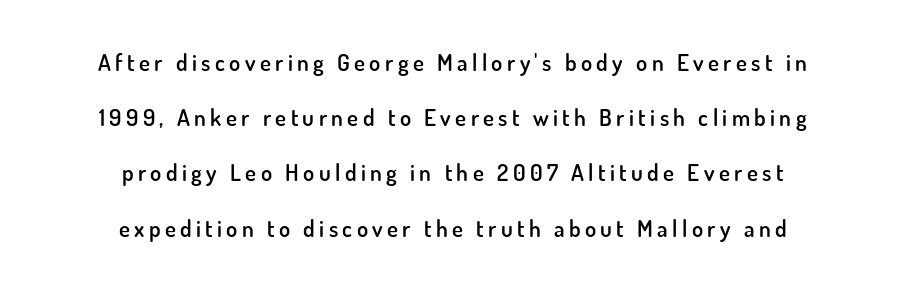
Q: Is the text bold? A: Semi-bold.
Q: Is the text italic (slanted)? A: No, it is upright.
Q: Is the text underlined? A: No.
Q: How is the paragraph aligned? A: Centered.
Q: Is the spacing between lines tight, normal or loose? A: Loose.
